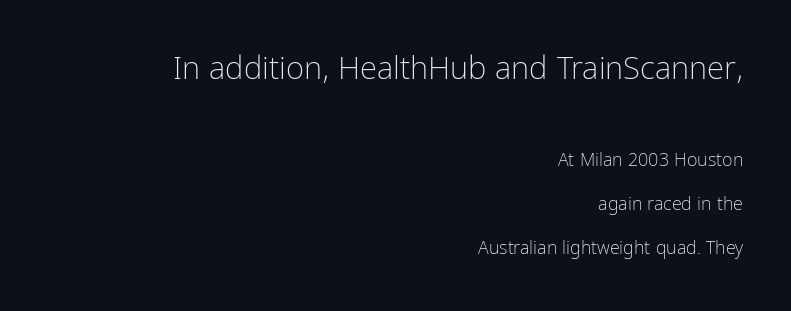
The type is set solid horizontally, with unmodified tracking. The typesetting does not lean heavy: it is not bold. Horizontal bands of white between lines are thick stripes. The rendering anchors every line to the right-hand side.
